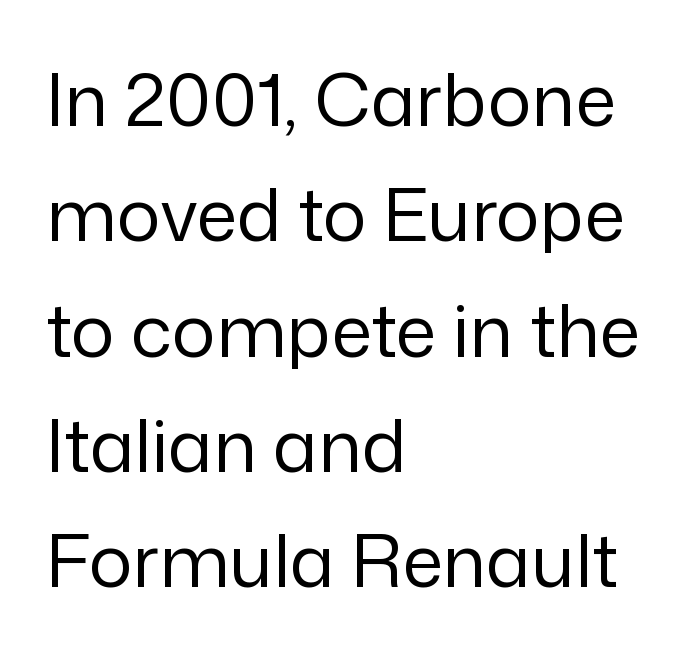
Grotesque or geometric, the face here clearly has no serifs. Has an underline been added? It has not. You could call the tracking neutral — neither tight nor loose. One glance says typical: line gaps are just what's usual. These lines were composed using upright roman letters.
